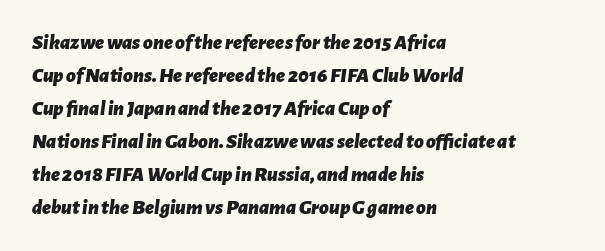
Q: Is the text bold? A: Yes.
Q: Is the text italic (slanted)? A: Yes, it leans right by about 7 degrees.
Q: Is the text underlined? A: No.
Q: How is the paragraph aligned? A: Left-aligned.
Q: Is the spacing between letters normal or unusually wide? A: Normal.
Q: Is the spacing between lines tight, normal or loose? A: Normal.
